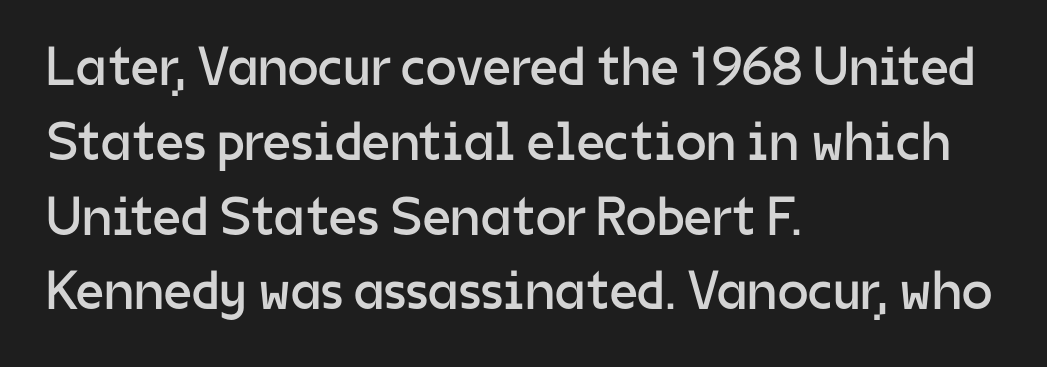
{"serif": "no", "italic": "no", "bold": "no", "weight": "regular", "width": "normal", "stroke_contrast": "low", "x_height": "medium", "monospaced": "no", "underline": "no", "align": "left", "line_spacing": "normal", "line_spacing_ratio": 1.36, "letter_spacing": "normal", "letter_spacing_em": 0.0, "glyph_px": 55}
